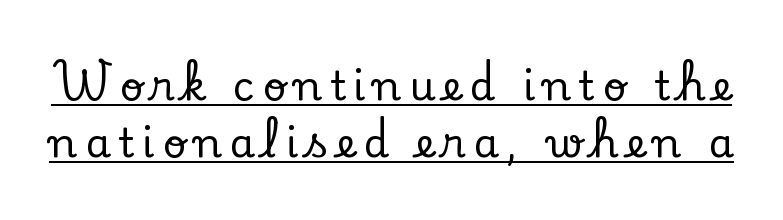
Baseline-to-baseline distance is the conventional proportion of letter height. The passage shown is typeset with a serif family. Think of a printed novel: that variable character pitch is what you see here. The string is rendered with underlining switched on. Vertical strokes here are truly vertical.
